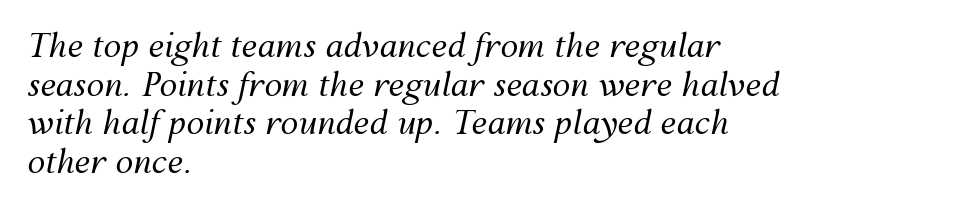
Is the letter spacing exaggerated? No — it looks like the ordinary default. The glyphs are unaccompanied by any horizontal stroke below them. Character widths vary here, with narrow letters taking less room than wide ones. The typesetting does not lean heavy: it is not bold. Left-aligned paragraph, ragged on the right. Characters are canted at an angle relative to the baseline's perpendicular.
